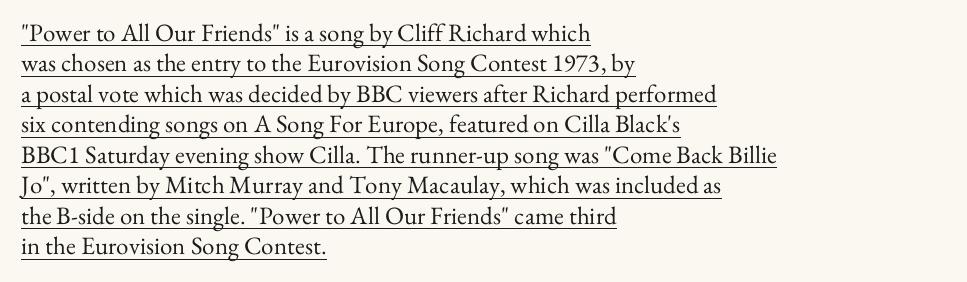
{"italic": "no", "bold": "no", "underline": "yes", "align": "left", "line_spacing_ratio": 1.22, "letter_spacing": "normal", "letter_spacing_em": 0.0, "glyph_px": 25}
